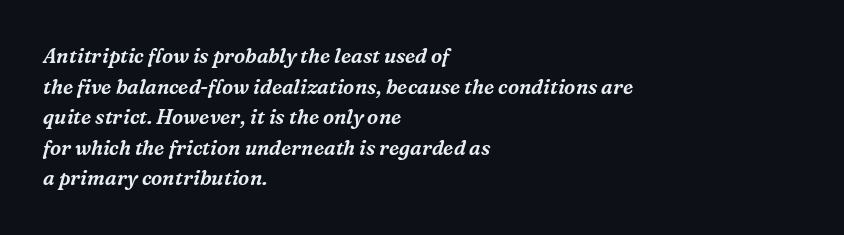
Q: Is the text italic (slanted)? A: Yes, it leans right by about 16 degrees.
Q: Is the text underlined? A: No.
Q: How is the paragraph aligned? A: Left-aligned.
Q: Is the spacing between letters normal or unusually wide? A: Normal.
Q: Is the spacing between lines tight, normal or loose? A: Normal.
